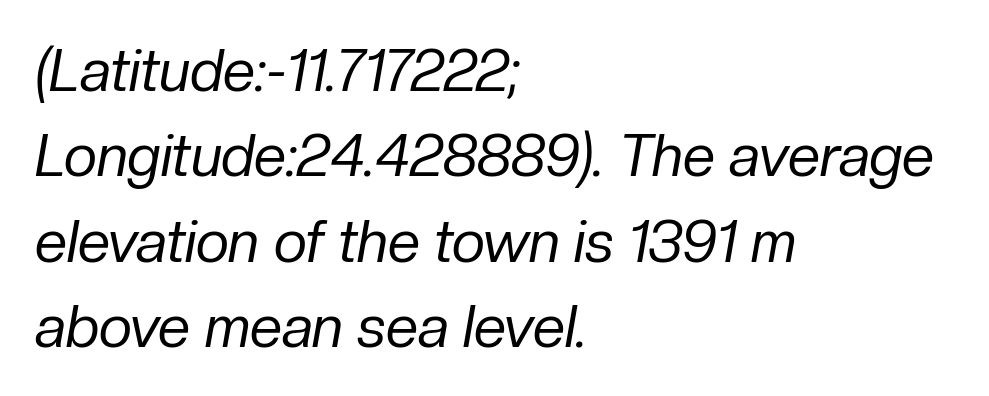
Q: Is the text bold? A: No.
Q: Is the text italic (slanted)? A: Yes, it leans right by about 10 degrees.
Q: Is the text underlined? A: No.
Q: How is the paragraph aligned? A: Left-aligned.
Q: Is the spacing between letters normal or unusually wide? A: Normal.
Q: Is the spacing between lines tight, normal or loose? A: Normal.
Q: Width (condensed, normal, or wide)? A: Normal.
Q: Stroke contrast? A: Low.
Q: x-height? A: Medium.
Q: Monospaced? A: No.
